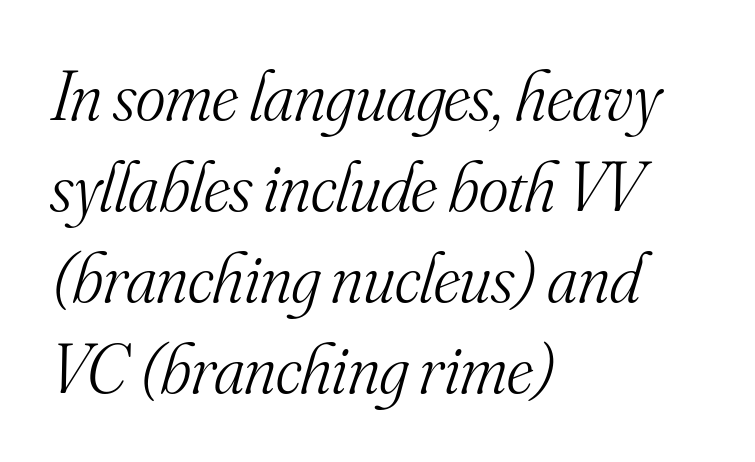
Q: Is the text bold? A: No.
Q: Is the text italic (slanted)? A: Yes, it leans right by about 16 degrees.
Q: Is the typeface a serif or a sans-serif typeface? A: Serif.
Q: Is the text underlined? A: No.
Q: How is the paragraph aligned? A: Left-aligned.
Q: Is the spacing between letters normal or unusually wide? A: Normal.
Q: Is the spacing between lines tight, normal or loose? A: Normal.
Q: Width (condensed, normal, or wide)? A: Normal.
Q: Stroke contrast? A: Medium.
Q: x-height? A: Small.
Q: Monospaced? A: No.
